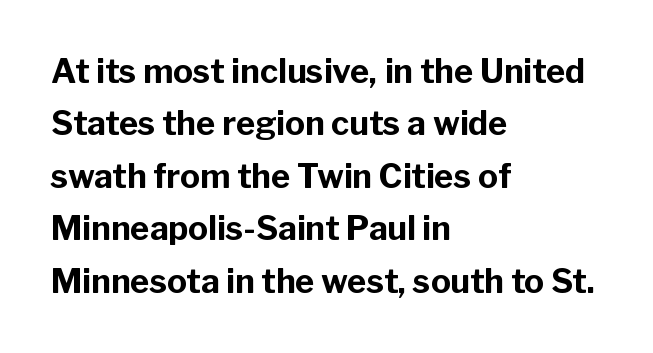
{"serif": "no", "italic": "no", "bold": "yes", "weight": "bold", "width": "normal", "stroke_contrast": "low", "x_height": "medium", "monospaced": "no", "underline": "no", "align": "left", "line_spacing": "normal", "line_spacing_ratio": 1.59, "letter_spacing": "normal", "letter_spacing_em": 0.0, "glyph_px": 33}
